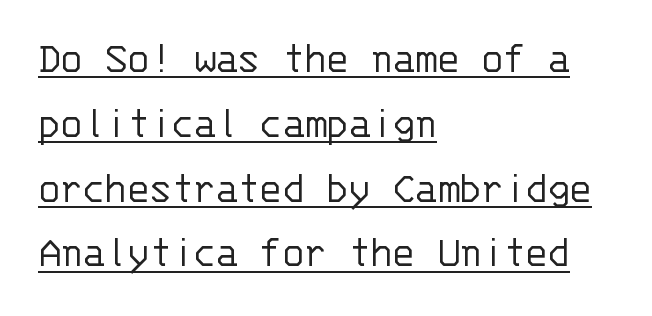
Q: Is the text bold? A: No.
Q: Is the text italic (slanted)? A: No, it is upright.
Q: Is the typeface a serif or a sans-serif typeface? A: Sans-serif.
Q: Is the text underlined? A: Yes.
Q: How is the paragraph aligned? A: Left-aligned.
Q: Is the spacing between letters normal or unusually wide? A: Normal.
Q: Is the spacing between lines tight, normal or loose? A: Normal.
Q: Width (condensed, normal, or wide)? A: Normal.
Q: Stroke contrast? A: Low.
Q: x-height? A: Large.
Q: Monospaced? A: Yes.
